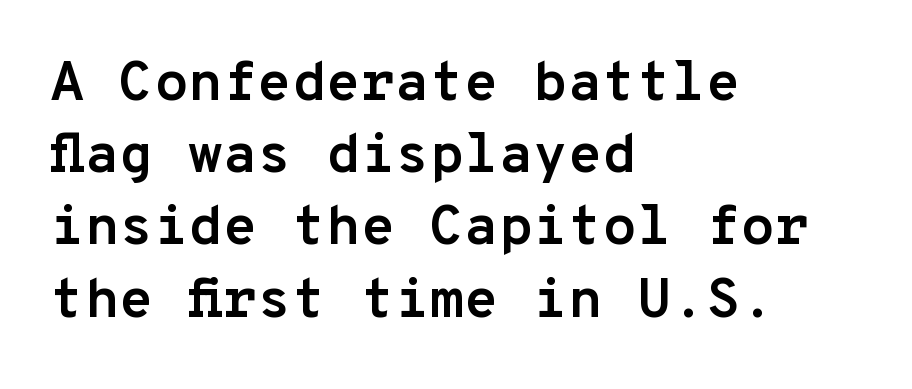
The image shows 56 px semibold sans-serif type, upright, monospaced; set left-aligned, normal line spacing (1.29x), normal letter spacing, not underlined; low stroke contrast and a medium x-height.
